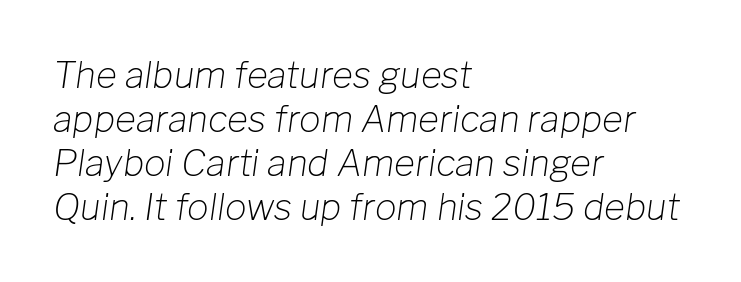
The image shows 36 px light type, italic (leaning right); set left-aligned, line spacing 1.22x, normal letter spacing, not underlined; low stroke contrast and a medium x-height.
